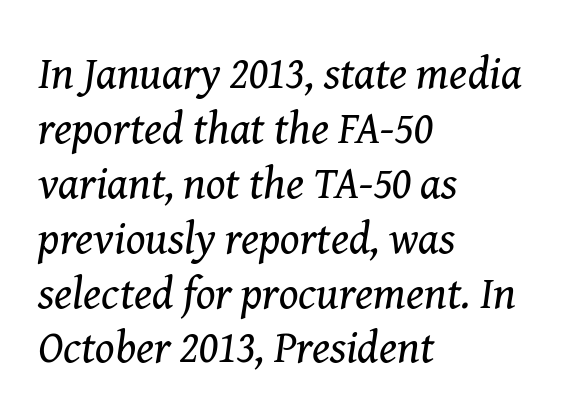
{"serif": "yes", "italic": "yes", "lean": "right", "slant_degrees": 8, "bold": "no", "weight": "regular", "width": "normal", "stroke_contrast": "medium", "x_height": "medium", "monospaced": "no", "underline": "no", "align": "left", "line_spacing_ratio": 1.22, "letter_spacing": "normal", "letter_spacing_em": 0.0, "glyph_px": 45}
